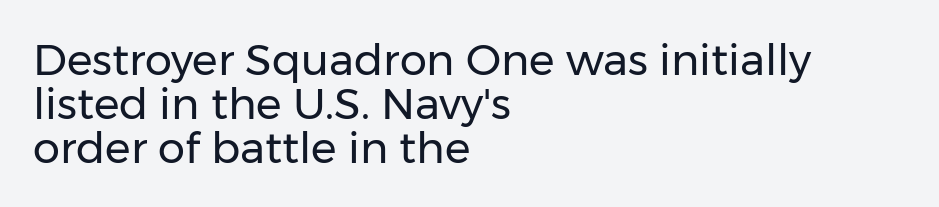
The image shows 43 px regular-weight sans-serif type, upright; set left-aligned, tight line spacing (1.02x), normal letter spacing, not underlined; low stroke contrast and a medium x-height.
